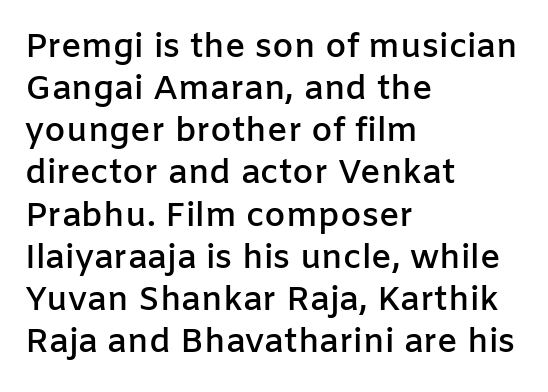
Q: Is the text bold? A: Semi-bold.
Q: Is the text italic (slanted)? A: No, it is upright.
Q: Is the typeface a serif or a sans-serif typeface? A: Sans-serif.
Q: Is the text underlined? A: No.
Q: How is the paragraph aligned? A: Left-aligned.
Q: Is the spacing between letters normal or unusually wide? A: Normal.
Q: Width (condensed, normal, or wide)? A: Normal.
Q: Stroke contrast? A: Low.
Q: x-height? A: Medium.
Q: Monospaced? A: No.
